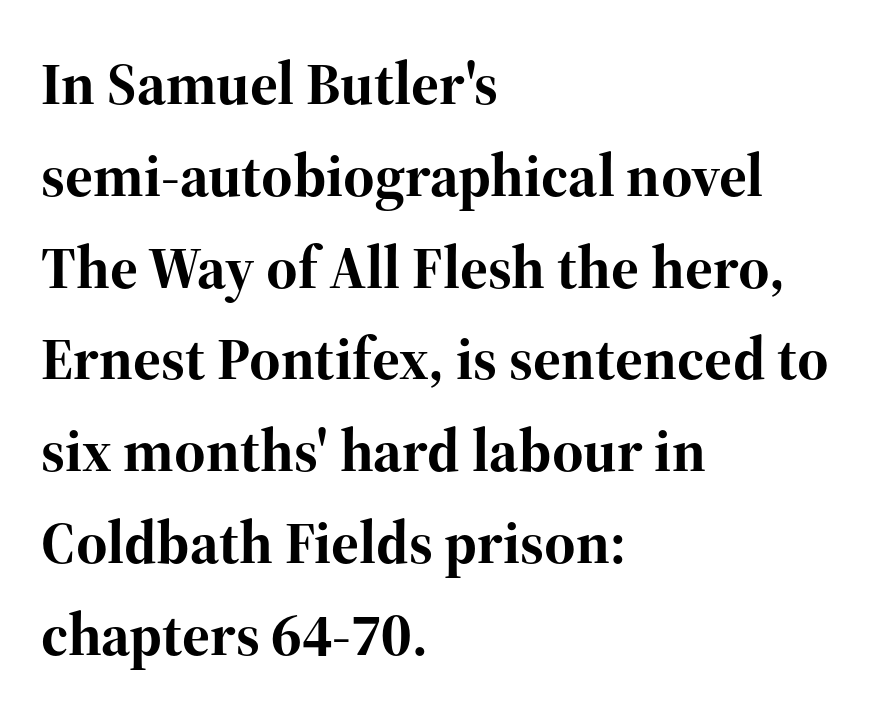
{"serif": "yes", "italic": "no", "bold": "yes", "weight": "bold", "width": "normal", "stroke_contrast": "high", "x_height": "medium", "monospaced": "no", "underline": "no", "align": "left", "line_spacing": "normal", "line_spacing_ratio": 1.53, "letter_spacing": "normal", "letter_spacing_em": 0.0, "glyph_px": 60}
